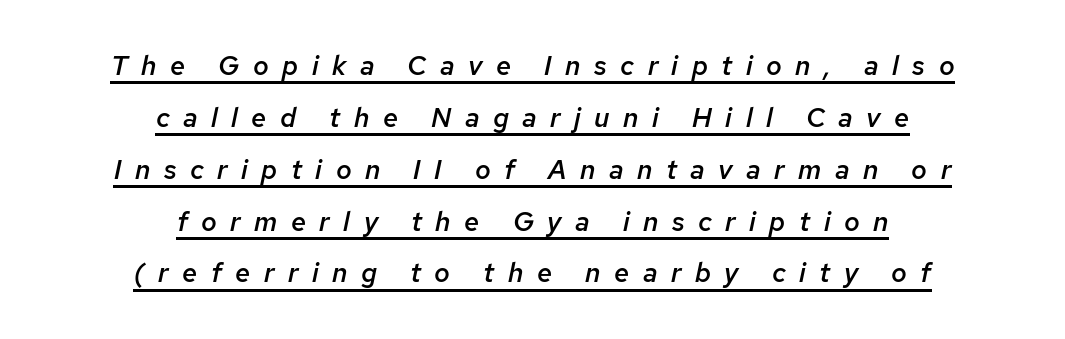
The image shows 27 px text type, italic (leaning right); set centered, loose line spacing (1.92x), unusually wide letter spacing (+0.5 em), underlined.
